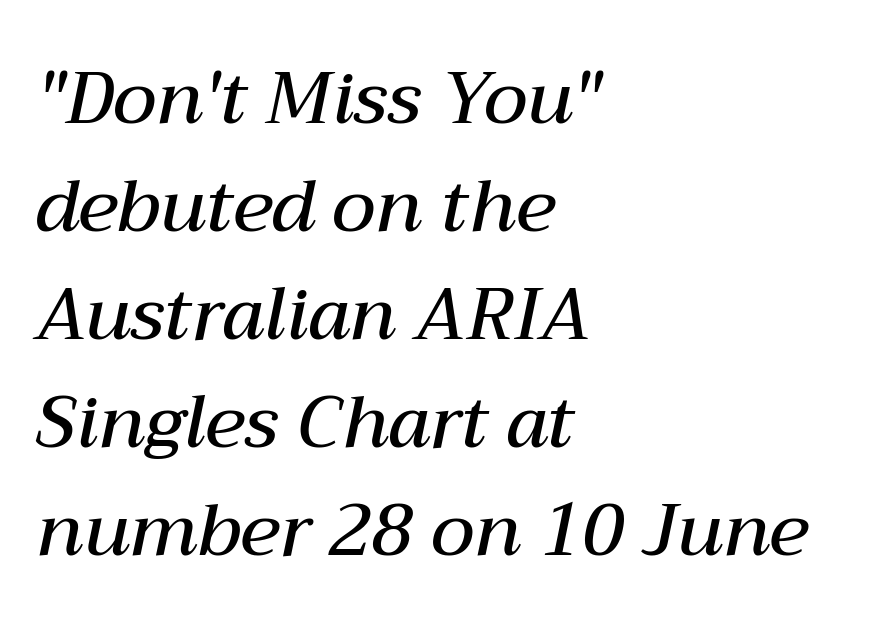
Set as a demibold, roughly 600 on the weight scale. Here the glyphs are tracked normally, forming tight word shapes. Layout note: lines flush left. Has an underline been added? It has not.
